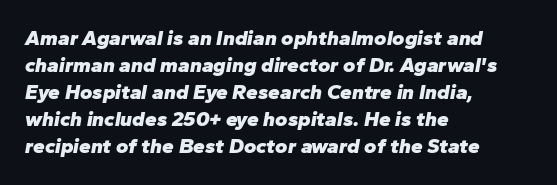
{"italic": "yes", "lean": "right", "slant_degrees": 10, "bold": "yes", "underline": "no", "align": "left", "line_spacing": "normal", "line_spacing_ratio": 1.29, "letter_spacing": "normal", "letter_spacing_em": 0.0, "glyph_px": 21}
